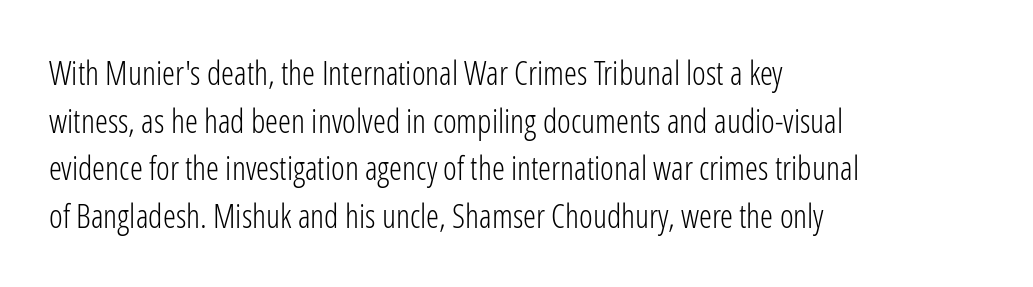
Quick note: not italic, upright. The space directly below the letters is spotless. These lines stack with their left ends in a neat column. Regular leading.
